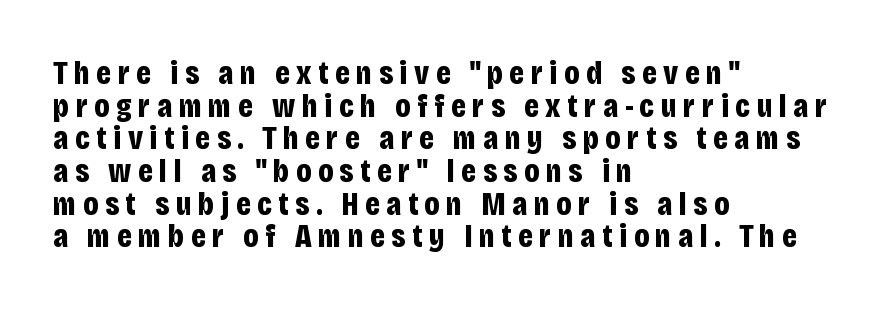
The image shows 33 px bold, condensed sans-serif type, upright; set left-aligned, tight line spacing (0.99x), unusually wide letter spacing (+0.2 em), not underlined; low stroke contrast and a large x-height.
